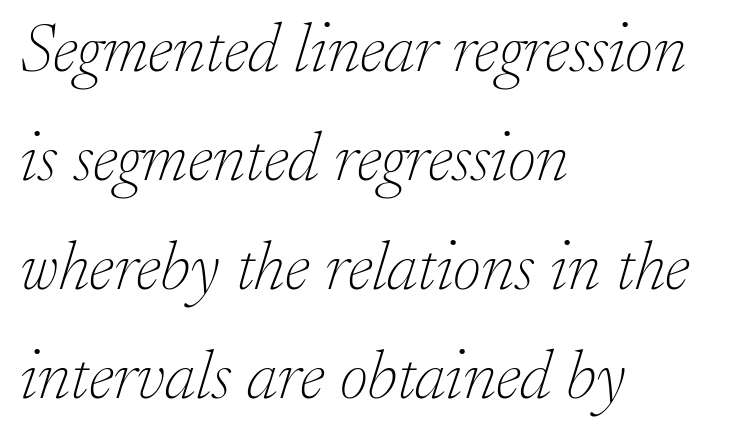
The image shows 69 px thin serif type, italic (leaning right); set left-aligned, normal line spacing (1.58x), normal letter spacing, not underlined; low stroke contrast and a small x-height.
